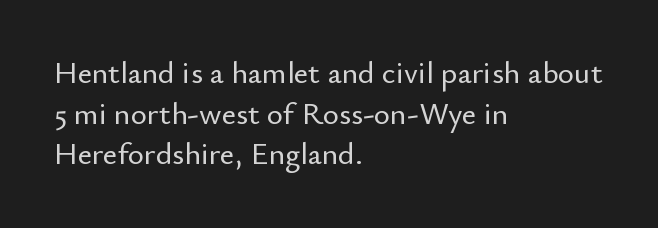
{"serif": "no", "italic": "no", "width": "normal", "stroke_contrast": "low", "x_height": "small", "monospaced": "no", "underline": "no", "align": "left", "line_spacing": "normal", "line_spacing_ratio": 1.31, "letter_spacing": "normal", "letter_spacing_em": 0.0, "glyph_px": 31}
